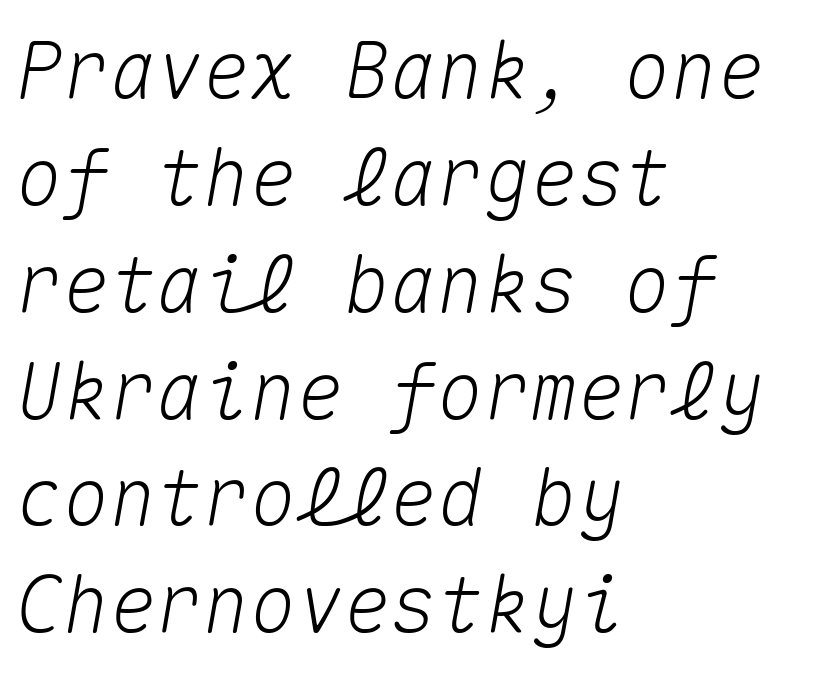
{"italic": "yes", "lean": "right", "slant_degrees": 10, "width": "normal", "stroke_contrast": "medium", "x_height": "medium", "monospaced": "yes", "underline": "no", "align": "left", "line_spacing": "normal", "line_spacing_ratio": 1.37, "letter_spacing": "normal", "letter_spacing_em": 0.0, "glyph_px": 78}
